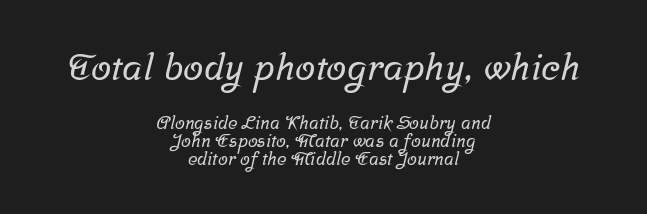
Q: Is the text underlined? A: No.
Q: How is the paragraph aligned? A: Centered.
Q: Is the spacing between letters normal or unusually wide? A: Normal.
Q: Is the spacing between lines tight, normal or loose? A: Tight.
Q: Which block of text is set in a larger size, the first (top) or the second (bottom)? A: The first (top) one.
Q: Width (condensed, normal, or wide)? A: Normal.
Q: Stroke contrast? A: Low.
Q: x-height? A: Medium.
Q: Monospaced? A: No.
